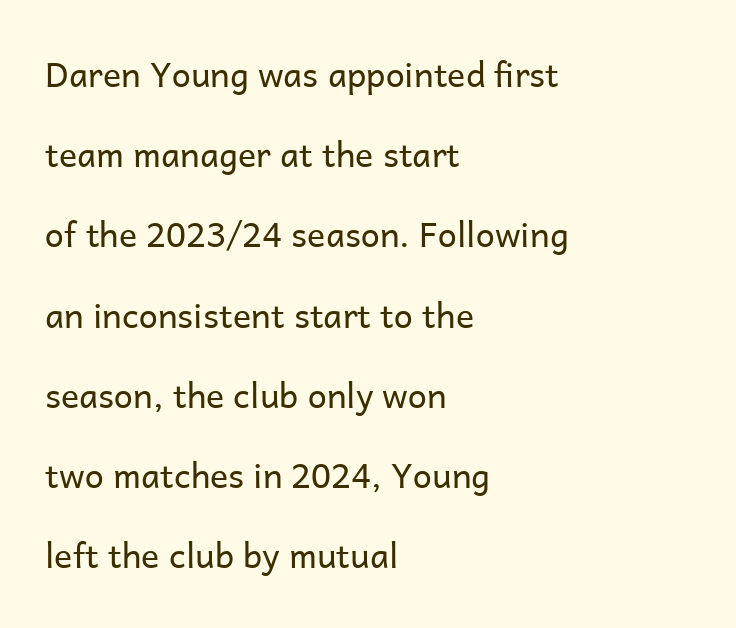
Q: Is the text bold? A: No.
Q: Is the text italic (slanted)? A: No, it is upright.
Q: Is the typeface a serif or a sans-serif typeface? A: Sans-serif.
Q: Is the text underlined? A: No.
Q: How is the paragraph aligned? A: Left-aligned.
Q: Is the spacing between letters normal or unusually wide? A: Normal.
Q: Is the spacing between lines tight, normal or loose? A: Loose.
Q: Width (condensed, normal, or wide)? A: Normal.
Q: Stroke contrast? A: Low.
Q: x-height? A: Medium.
Q: Monospaced? A: No.
